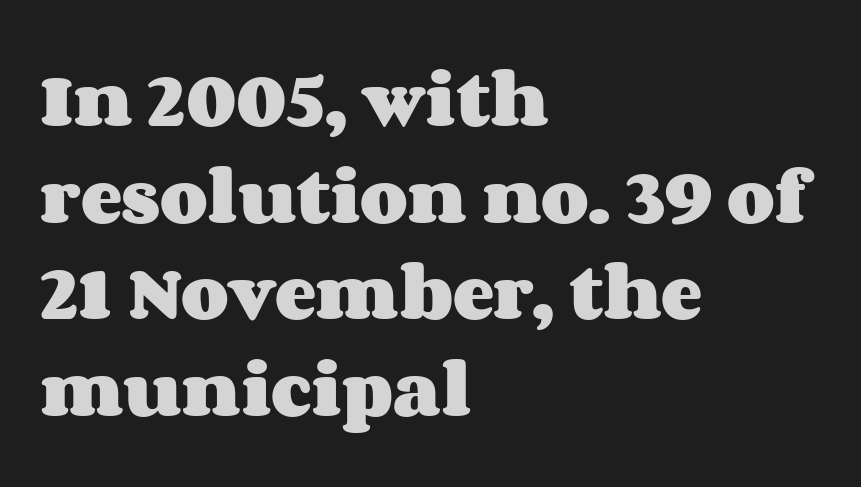
The image shows 62 px heavy, wide type, upright; set left-aligned, normal line spacing (1.56x), normal letter spacing, not underlined; medium stroke contrast and a large x-height.
